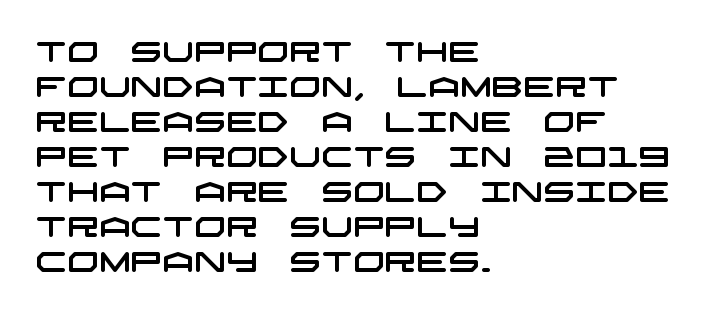
Q: Is the typeface a serif or a sans-serif typeface? A: Sans-serif.
Q: Is the text underlined? A: No.
Q: How is the paragraph aligned? A: Left-aligned.
Q: Is the spacing between letters normal or unusually wide? A: Normal.
Q: Is the spacing between lines tight, normal or loose? A: Normal.
Q: Width (condensed, normal, or wide)? A: Wide.
Q: Stroke contrast? A: Low.
Q: x-height? A: Large.
